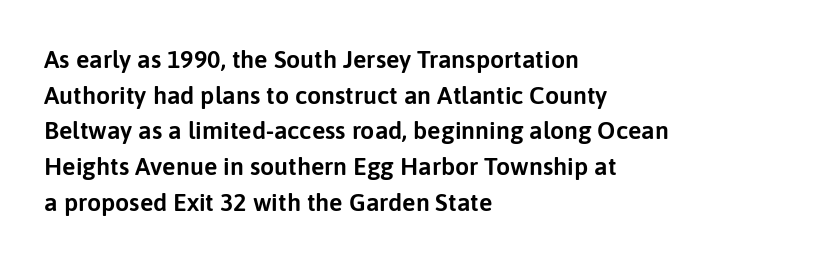
The image shows 25 px text type, upright; set left-aligned, normal line spacing (1.43x), normal letter spacing, not underlined.
